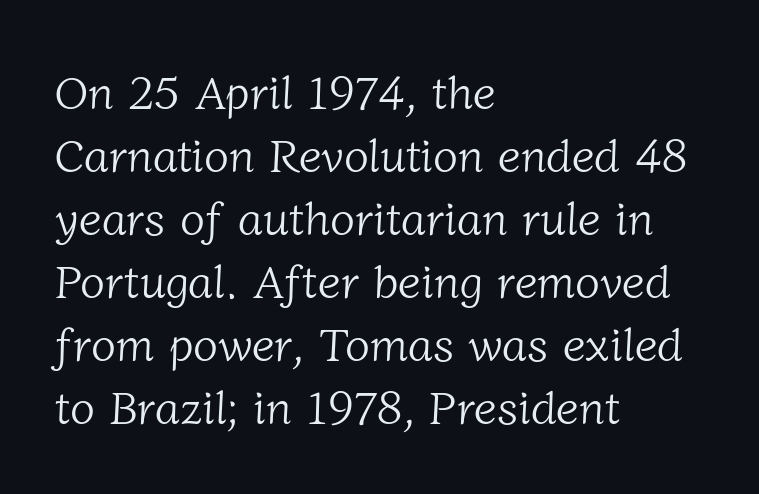
The image shows 46 px light serif type; set left-aligned, normal line spacing (1.37x), normal letter spacing, not underlined; low stroke contrast and a medium x-height.
